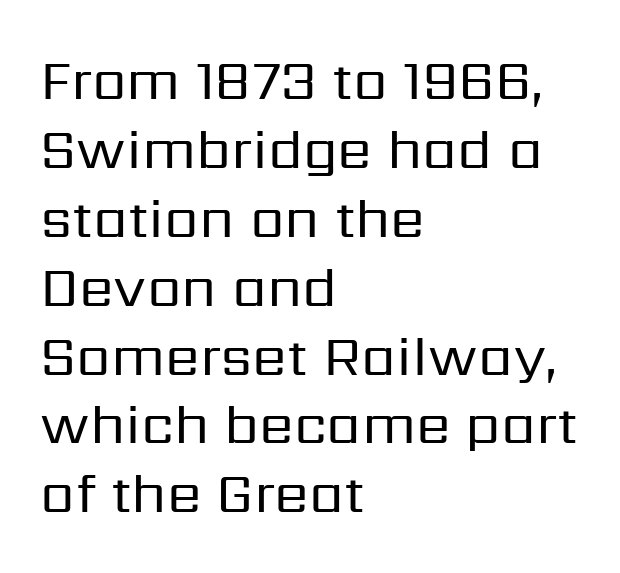
The image shows 56 px regular-weight sans-serif type, upright; set left-aligned, line spacing 1.23x, normal letter spacing, not underlined; low stroke contrast and a medium x-height.
